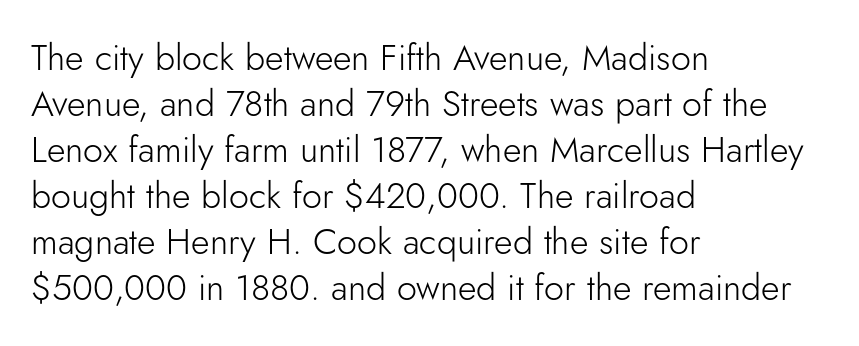
The image shows 36 px light sans-serif type, upright; set left-aligned, normal line spacing (1.28x), normal letter spacing, not underlined; low stroke contrast and a small x-height.
